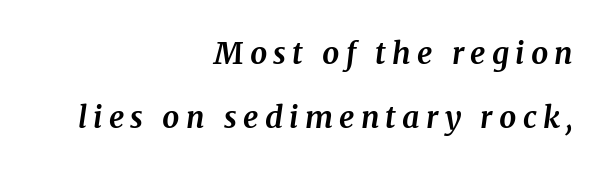
Q: Is the text bold? A: Yes.
Q: Is the text italic (slanted)? A: Yes, it leans right by about 8 degrees.
Q: Is the typeface a serif or a sans-serif typeface? A: Serif.
Q: Is the text underlined? A: No.
Q: How is the paragraph aligned? A: Right-aligned.
Q: Is the spacing between letters normal or unusually wide? A: Unusually wide.
Q: Is the spacing between lines tight, normal or loose? A: Loose.
Q: Width (condensed, normal, or wide)? A: Normal.
Q: Stroke contrast? A: Medium.
Q: x-height? A: Medium.
Q: Monospaced? A: No.
